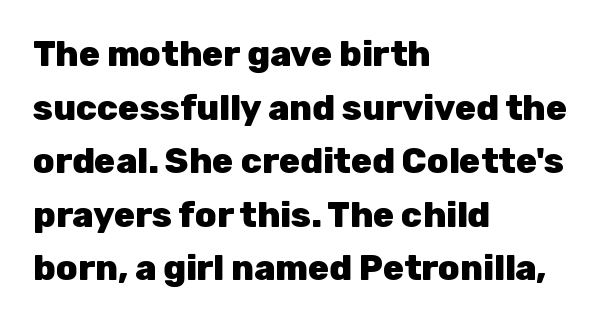
{"serif": "no", "italic": "no", "bold": "yes", "weight": "heavy", "width": "normal", "stroke_contrast": "low", "x_height": "medium", "monospaced": "no", "underline": "no", "align": "left", "line_spacing": "normal", "line_spacing_ratio": 1.53, "letter_spacing": "normal", "letter_spacing_em": 0.0, "glyph_px": 35}
